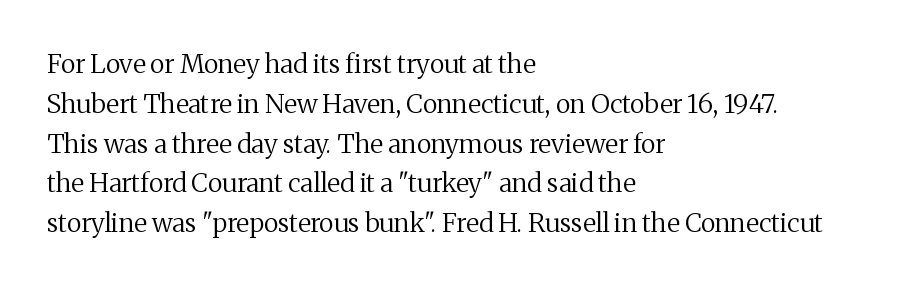
Nobody touched the tracking dial on this one. Line starts are locked; line ends wander. The block of text has a typical density, with ordinary space between rows. The glyphs are unaccompanied by any horizontal stroke below them. Notice how the stems are strictly vertical — no italics here. These glyphs show unthickened strokes, regular width or finer.
